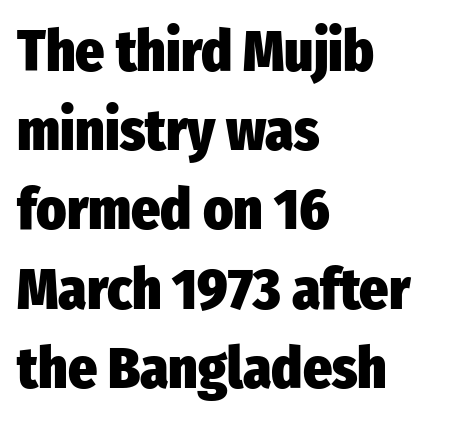
The image shows 57 px heavy, condensed sans-serif type, upright; set left-aligned, normal line spacing (1.39x), normal letter spacing, not underlined; low stroke contrast and a medium x-height.
